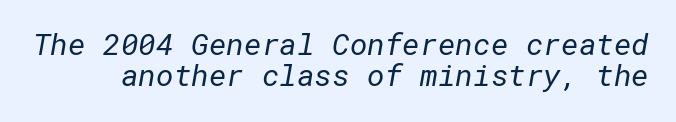
Font category for this specimen: sans-serif. Caption: standard tracking, unaltered. The passage shown stacks its lines with hardly any gap. Caption: face not bold, strokes unweighted. Check the space under the baseline: it is left empty.
